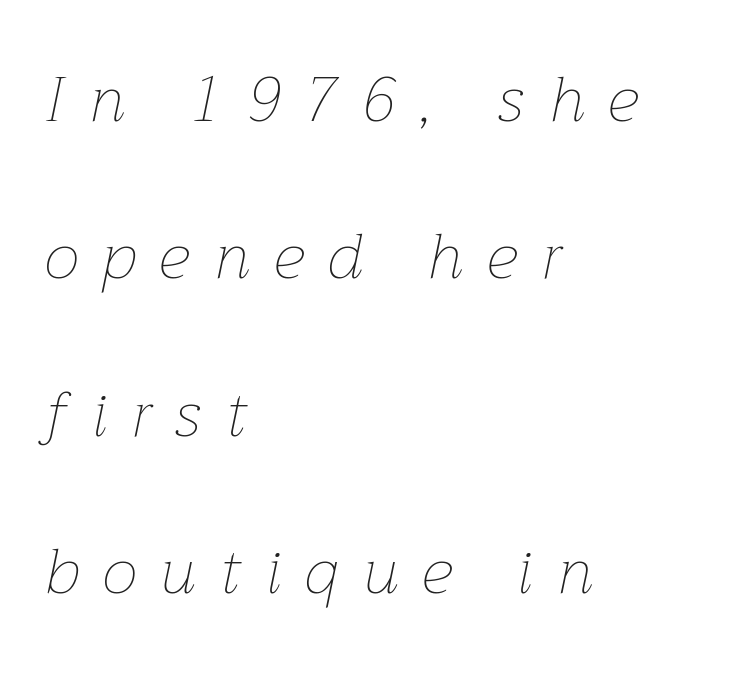
{"italic": "yes", "lean": "right", "slant_degrees": 12, "bold": "no", "weight": "thin", "width": "normal", "stroke_contrast": "low", "x_height": "medium", "monospaced": "no", "underline": "no", "align": "left", "line_spacing": "loose", "line_spacing_ratio": 2.5, "letter_spacing": "wide", "letter_spacing_em": 0.39, "glyph_px": 63}
